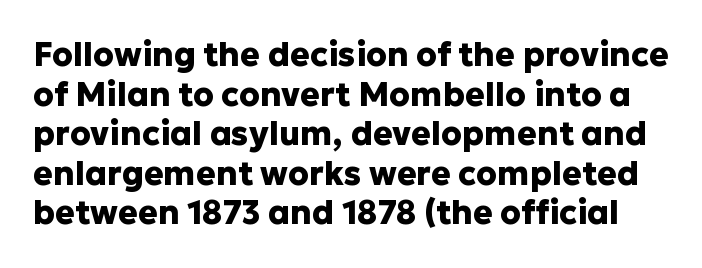
Q: Is the text bold? A: Yes.
Q: Is the text italic (slanted)? A: No, it is upright.
Q: Is the typeface a serif or a sans-serif typeface? A: Sans-serif.
Q: Is the text underlined? A: No.
Q: Is the spacing between letters normal or unusually wide? A: Normal.
Q: Width (condensed, normal, or wide)? A: Normal.
Q: Stroke contrast? A: Low.
Q: x-height? A: Medium.
Q: Monospaced? A: No.
